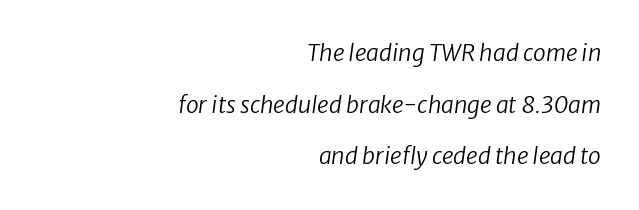
The image shows 23 px text type; set right-aligned, loose line spacing (2.24x), normal letter spacing, not underlined.
